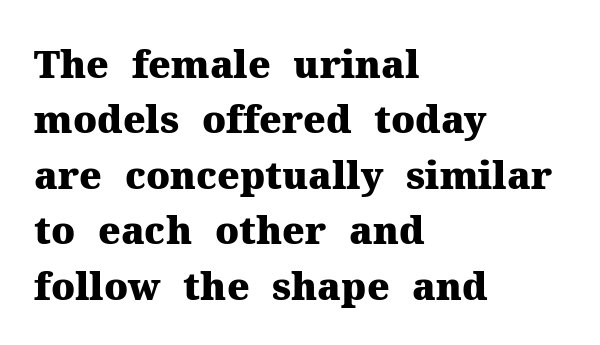
The image shows 38 px heavy serif type, upright; set left-aligned, normal line spacing (1.46x), normal letter spacing, not underlined; medium stroke contrast and a medium x-height.
